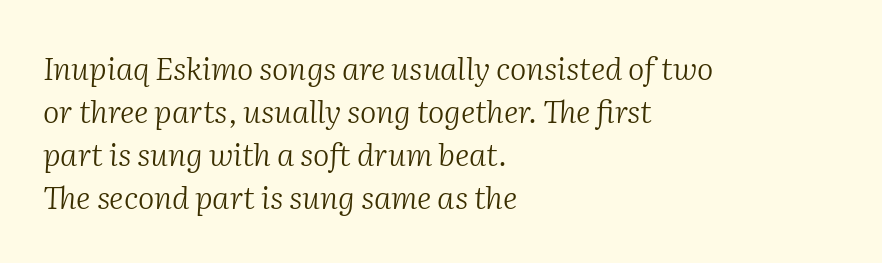
Q: Is the text bold? A: No.
Q: Is the text italic (slanted)? A: Yes, it leans right by about 2 degrees.
Q: Is the typeface a serif or a sans-serif typeface? A: Serif.
Q: Is the text underlined? A: No.
Q: How is the paragraph aligned? A: Left-aligned.
Q: Is the spacing between letters normal or unusually wide? A: Normal.
Q: Is the spacing between lines tight, normal or loose? A: Normal.
Q: Width (condensed, normal, or wide)? A: Normal.
Q: Stroke contrast? A: Medium.
Q: x-height? A: Medium.
Q: Monospaced? A: No.
